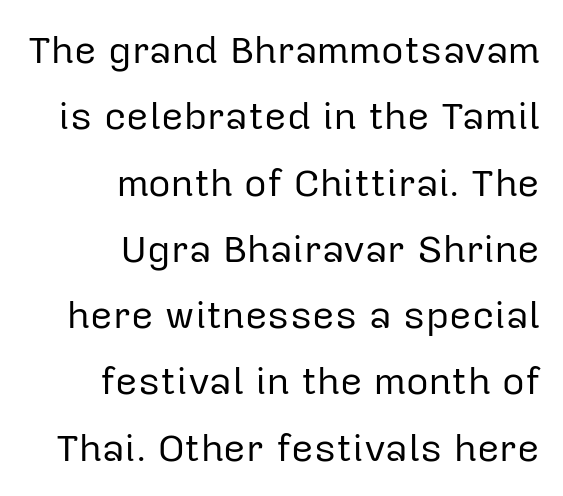
{"serif": "no", "italic": "no", "bold": "no", "weight": "regular", "width": "normal", "stroke_contrast": "low", "x_height": "medium", "monospaced": "no", "underline": "no", "align": "right", "line_spacing": "normal", "line_spacing_ratio": 1.7, "letter_spacing": "normal", "letter_spacing_em": 0.0, "glyph_px": 39}
